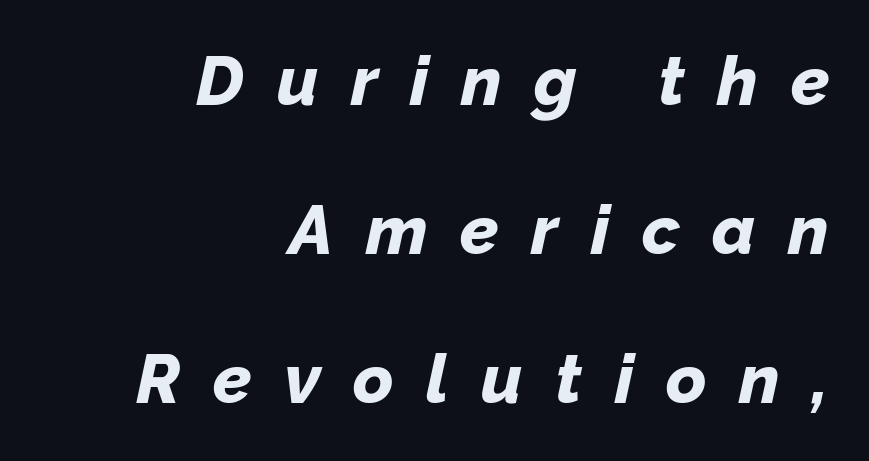
{"italic": "yes", "lean": "right", "slant_degrees": 12, "bold": "yes", "weight": "bold", "width": "normal", "stroke_contrast": "low", "x_height": "medium", "monospaced": "no", "underline": "no", "align": "right", "line_spacing": "loose", "line_spacing_ratio": 2.16, "letter_spacing": "wide", "letter_spacing_em": 0.47, "glyph_px": 69}
